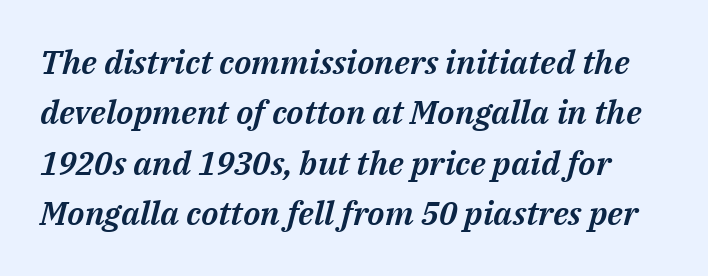
Q: Is the text italic (slanted)? A: Yes, it leans right by about 14 degrees.
Q: Is the text underlined? A: No.
Q: Is the spacing between letters normal or unusually wide? A: Normal.
Q: Is the spacing between lines tight, normal or loose? A: Normal.
Q: Width (condensed, normal, or wide)? A: Normal.
Q: Stroke contrast? A: Medium.
Q: x-height? A: Medium.
Q: Monospaced? A: No.
